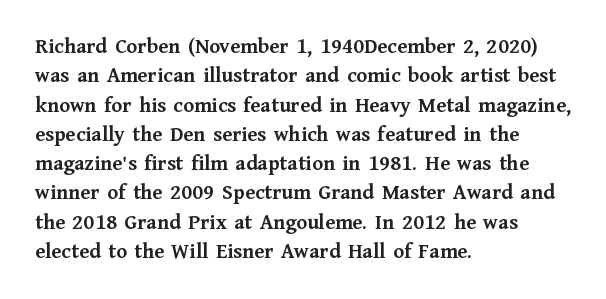
The image shows 22 px bold type, upright; set left-aligned, normal line spacing (1.33x), normal letter spacing, not underlined.
